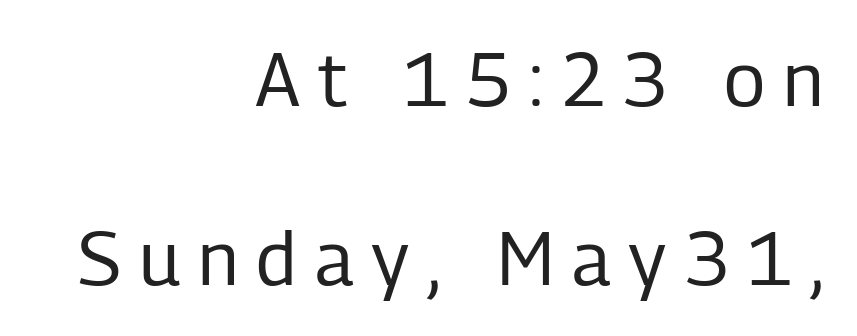
Q: Is the text bold? A: No.
Q: Is the text italic (slanted)? A: No, it is upright.
Q: Is the typeface a serif or a sans-serif typeface? A: Sans-serif.
Q: Is the text underlined? A: No.
Q: How is the paragraph aligned? A: Right-aligned.
Q: Is the spacing between letters normal or unusually wide? A: Unusually wide.
Q: Is the spacing between lines tight, normal or loose? A: Loose.
Q: Width (condensed, normal, or wide)? A: Condensed.
Q: Stroke contrast? A: Low.
Q: x-height? A: Medium.
Q: Monospaced? A: No.
